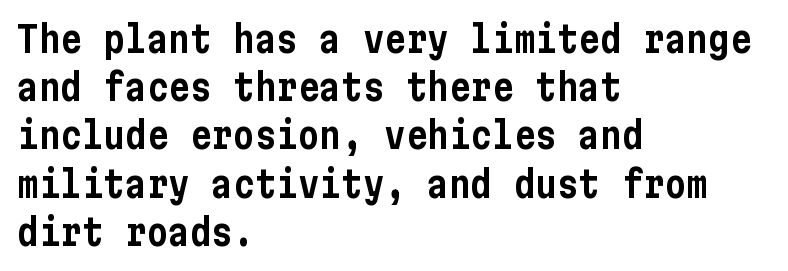
Each row of text sits above clean, open space. No italicization has been applied; the sample stays upright. Default kerning and tracking; the words read as compact shapes. The space between consecutive lines is moderate.
